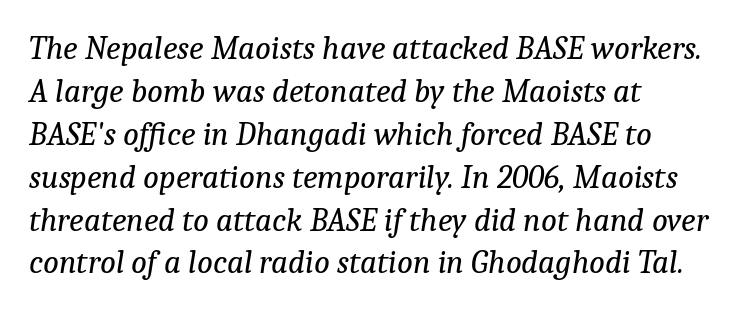
This sample uses plain, unmodified letter spacing. A clean baseline with only descenders dipping below it. Leading: standard. Reading down the block, your eye returns to a fixed left position each line.
